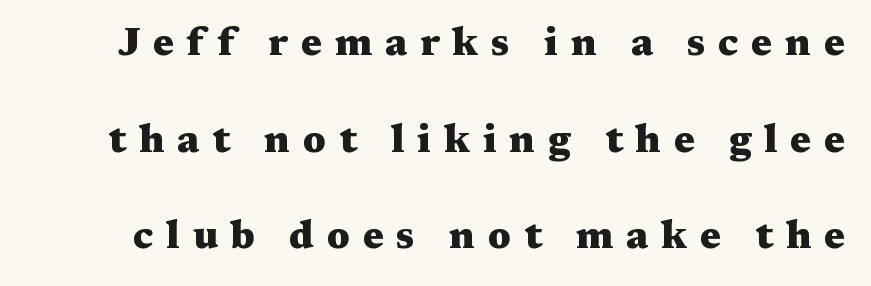
{"serif": "yes", "italic": "no", "bold": "yes", "weight": "heavy", "width": "wide", "stroke_contrast": "medium", "x_height": "medium", "monospaced": "no", "underline": "no", "line_spacing": "loose", "line_spacing_ratio": 2.48, "letter_spacing": "wide", "letter_spacing_em": 0.33, "glyph_px": 39}
